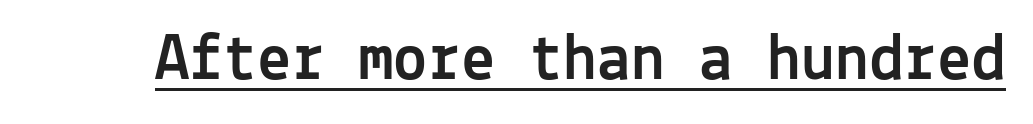
{"serif": "no", "italic": "no", "width": "normal", "x_height": "medium", "monospaced": "yes", "underline": "yes", "letter_spacing": "normal", "letter_spacing_em": 0.0, "glyph_px": 68}
